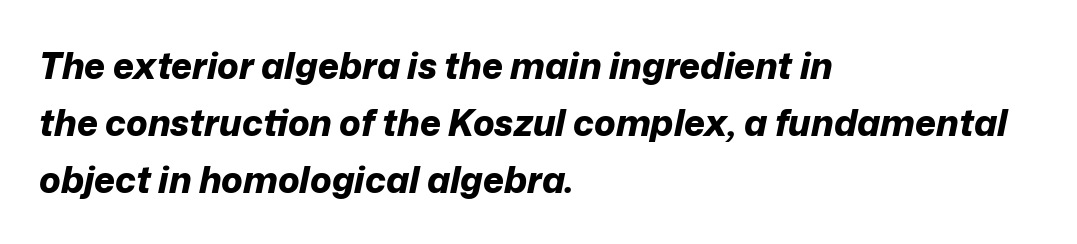
The image shows 36 px bold type, italic (leaning right); set left-aligned, normal line spacing (1.58x), normal letter spacing, not underlined; low stroke contrast and a medium x-height.
